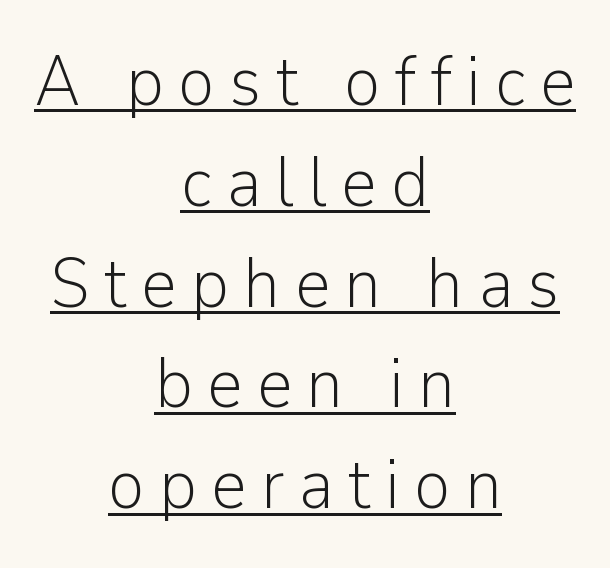
Q: Is the text bold? A: No.
Q: Is the text italic (slanted)? A: No, it is upright.
Q: Is the typeface a serif or a sans-serif typeface? A: Sans-serif.
Q: Is the text underlined? A: Yes.
Q: How is the paragraph aligned? A: Centered.
Q: Is the spacing between letters normal or unusually wide? A: Unusually wide.
Q: Is the spacing between lines tight, normal or loose? A: Normal.
Q: Width (condensed, normal, or wide)? A: Normal.
Q: Stroke contrast? A: Low.
Q: x-height? A: Medium.
Q: Monospaced? A: No.
